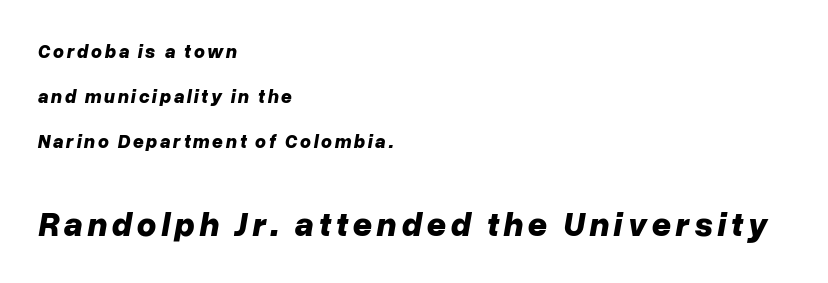
The string is rendered with underlining switched off. Baseline-to-baseline distance is far greater than the letter height. Spacing verdict: proportional, widths tailored to each character. Two sizes are in play, and the larger belongs to the second block.
